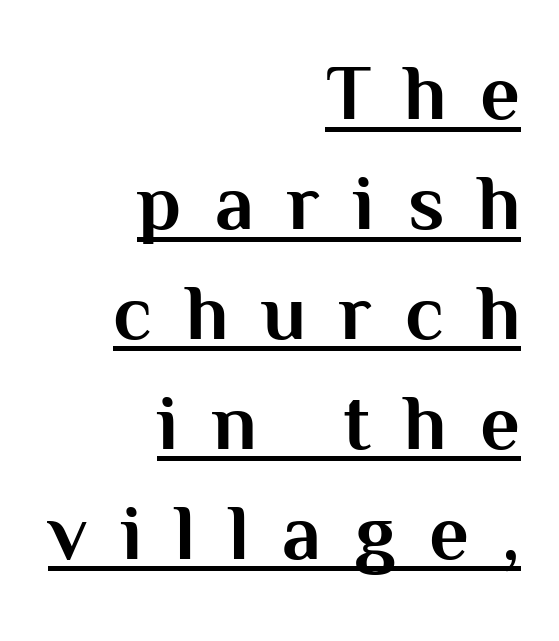
Q: Is the text bold? A: Yes.
Q: Is the text italic (slanted)? A: No, it is upright.
Q: Is the typeface a serif or a sans-serif typeface? A: Sans-serif.
Q: Is the text underlined? A: Yes.
Q: How is the paragraph aligned? A: Right-aligned.
Q: Is the spacing between letters normal or unusually wide? A: Unusually wide.
Q: Is the spacing between lines tight, normal or loose? A: Normal.
Q: Width (condensed, normal, or wide)? A: Normal.
Q: Stroke contrast? A: Medium.
Q: x-height? A: Medium.
Q: Monospaced? A: No.
